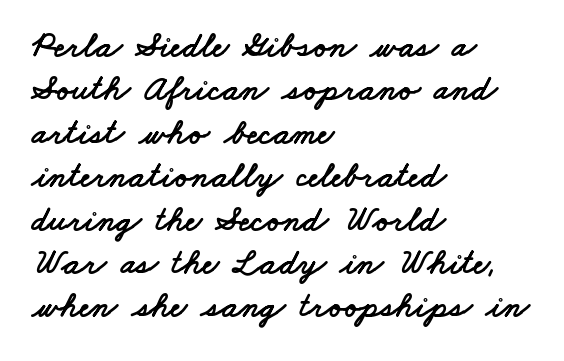
The image shows 35 px wide sans-serif type; set left-aligned, line spacing 1.24x, normal letter spacing, not underlined; low stroke contrast and a small x-height.
